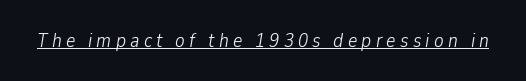
The sample's only ornament is a line tracing under the words. Heaviness? Minimal to ordinary, like unemphasized prose. A typesetter would call this heavily tracked-out type. The letters are slanted; this is an italic face.
